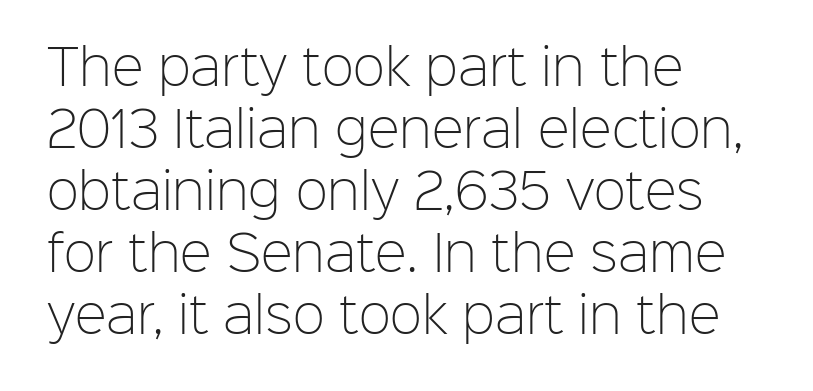
{"serif": "no", "italic": "no", "bold": "no", "weight": "light", "width": "normal", "stroke_contrast": "low", "x_height": "medium", "monospaced": "no", "underline": "no", "align": "left", "line_spacing": "normal", "line_spacing_ratio": 1.29, "letter_spacing": "normal", "letter_spacing_em": 0.0, "glyph_px": 48}
